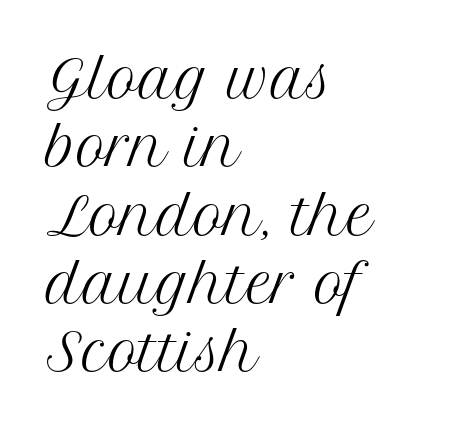
Nothing unusual about the tracking: characters are spaced as the font intends. Ink coverage per letter is moderate at most. Any mark beneath the type? The region is blank. Evenly set lines give the paragraph a standard silhouette. You could not count columns in this text — the font is proportionally spaced.
